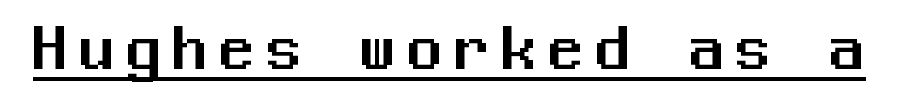
Regarding serifs, this sample does without them. The words here are underlined. Fixed-width glyphs throughout — classic coding-font behaviour. Designer's note — italics off, roman on.
